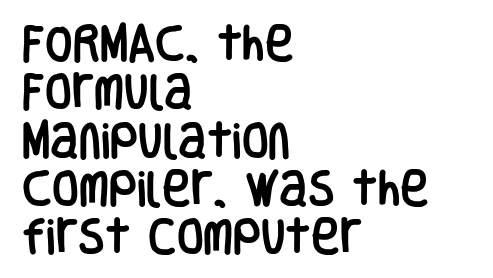
The strip under each line holds only bare page. Ordinary non-slanted type is in use. Looks like regular typesetting: each glyph gets only the width it needs. These lines keep a tight, regular rhythm from letter to letter.
